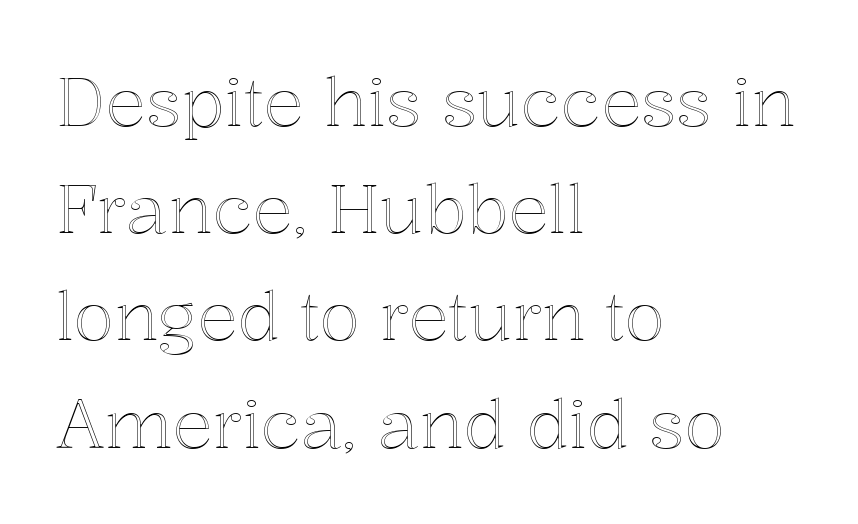
{"italic": "no", "width": "normal", "x_height": "medium", "monospaced": "no", "underline": "no", "align": "left", "line_spacing": "normal", "line_spacing_ratio": 1.6, "letter_spacing": "normal", "letter_spacing_em": 0.0, "glyph_px": 67}
